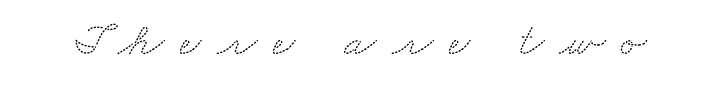
{"serif": "yes", "width": "wide", "stroke_contrast": "medium", "x_height": "small", "monospaced": "no", "underline": "no", "letter_spacing": "wide", "letter_spacing_em": 0.33, "glyph_px": 47}
